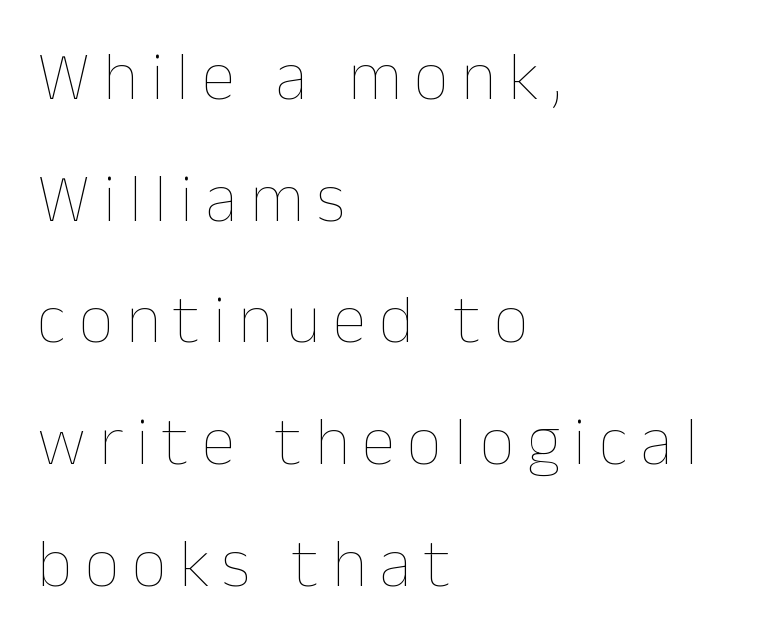
The image shows 68 px thin type, upright; set left-aligned, line spacing 1.79x, not underlined; low stroke contrast and a medium x-height.
